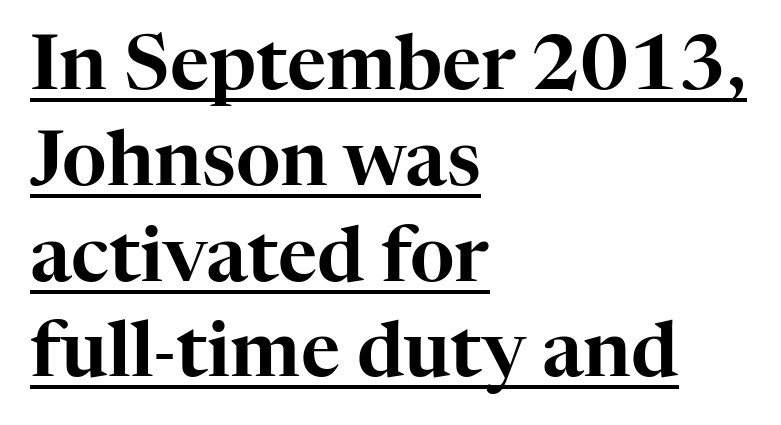
{"serif": "yes", "italic": "no", "width": "normal", "stroke_contrast": "high", "x_height": "medium", "monospaced": "no", "underline": "yes", "align": "left", "line_spacing": "normal", "line_spacing_ratio": 1.26, "letter_spacing": "normal", "letter_spacing_em": 0.0, "glyph_px": 76}
